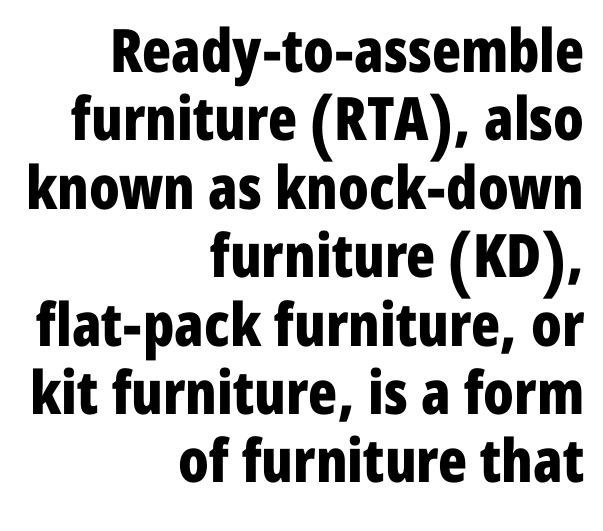
{"serif": "no", "italic": "no", "bold": "yes", "weight": "bold", "width": "condensed", "stroke_contrast": "low", "x_height": "medium", "monospaced": "no", "underline": "no", "align": "right", "line_spacing": "tight", "line_spacing_ratio": 1.14, "letter_spacing": "normal", "letter_spacing_em": 0.0, "glyph_px": 60}
